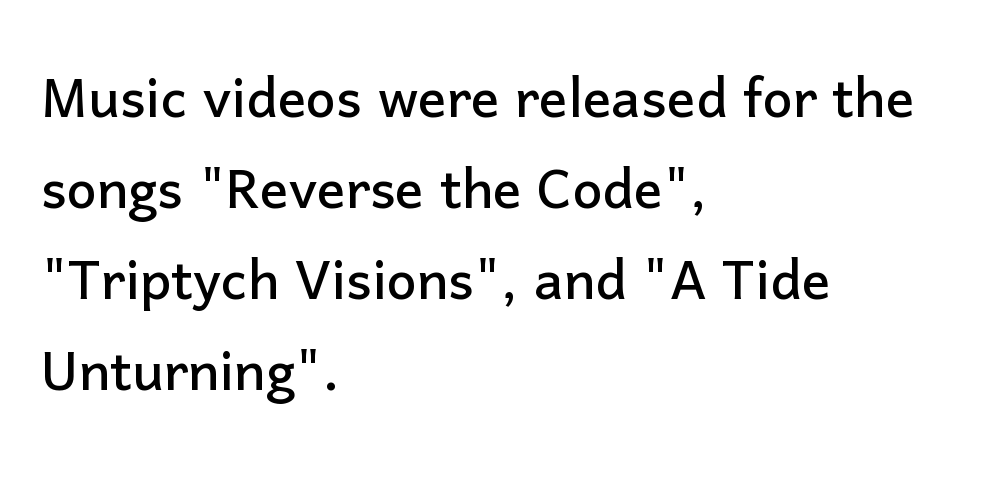
{"serif": "no", "italic": "no", "width": "normal", "stroke_contrast": "low", "x_height": "medium", "monospaced": "no", "underline": "no", "align": "left", "line_spacing": "normal", "line_spacing_ratio": 1.28, "letter_spacing": "normal", "letter_spacing_em": 0.0, "glyph_px": 71}
